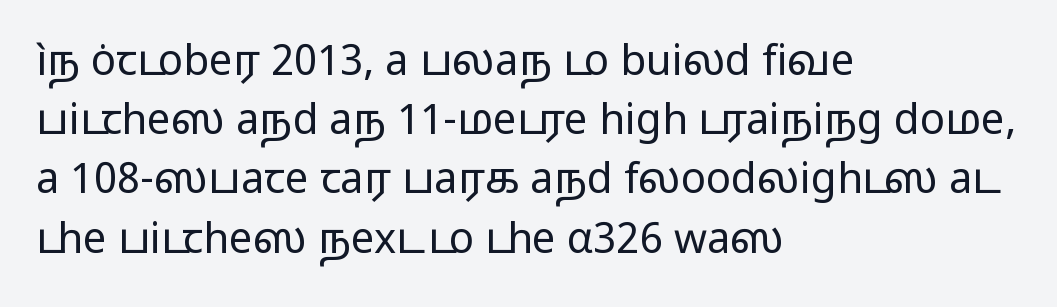
Q: Is the text bold? A: No.
Q: Is the text italic (slanted)? A: No, it is upright.
Q: Is the typeface a serif or a sans-serif typeface? A: Sans-serif.
Q: Is the text underlined? A: No.
Q: How is the paragraph aligned? A: Left-aligned.
Q: Is the spacing between letters normal or unusually wide? A: Normal.
Q: Is the spacing between lines tight, normal or loose? A: Normal.
Q: Width (condensed, normal, or wide)? A: Wide.
Q: Stroke contrast? A: Low.
Q: x-height? A: Medium.
Q: Monospaced? A: No.
